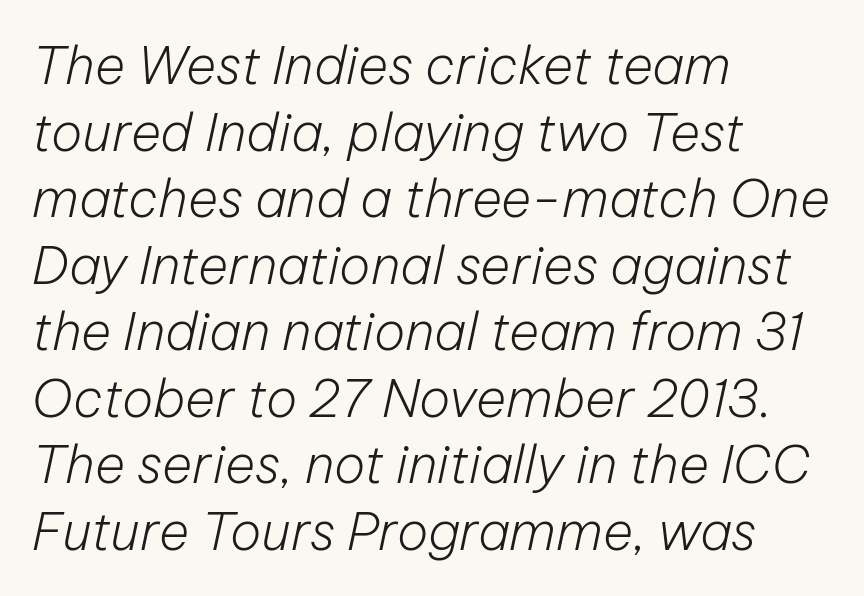
The image shows 52 px light type, italic (leaning right); set left-aligned, normal line spacing (1.28x), normal letter spacing, not underlined; low stroke contrast and a medium x-height.
